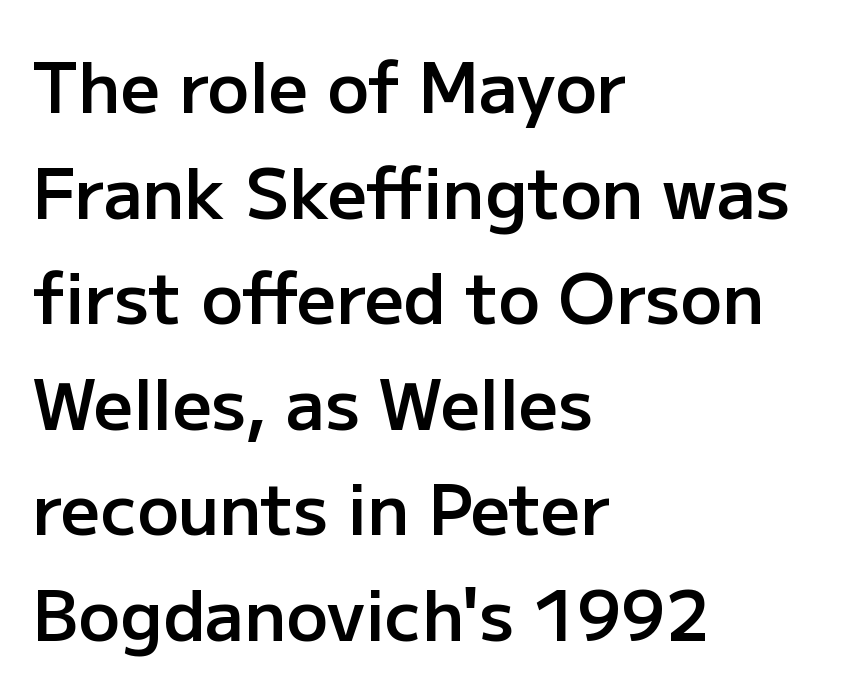
Q: Is the text bold? A: Semi-bold.
Q: Is the text italic (slanted)? A: No, it is upright.
Q: Is the typeface a serif or a sans-serif typeface? A: Sans-serif.
Q: Is the text underlined? A: No.
Q: How is the paragraph aligned? A: Left-aligned.
Q: Is the spacing between letters normal or unusually wide? A: Normal.
Q: Is the spacing between lines tight, normal or loose? A: Normal.
Q: Width (condensed, normal, or wide)? A: Normal.
Q: Stroke contrast? A: Low.
Q: x-height? A: Medium.
Q: Monospaced? A: No.
